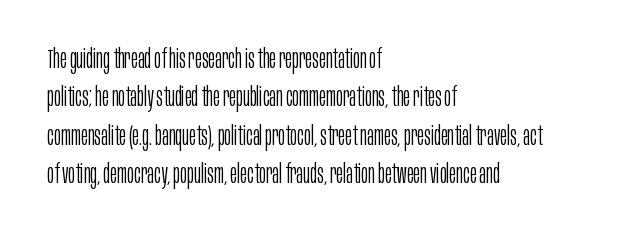
Leftover space on each line is placed entirely after the last word. The font sits on the lighter half of the weight spectrum, regular included. Here the glyphs are tracked normally, forming tight word shapes. Evenly set lines give the paragraph a standard silhouette. The area under the type is left untouched. The letters stand upright; this is a roman face.
